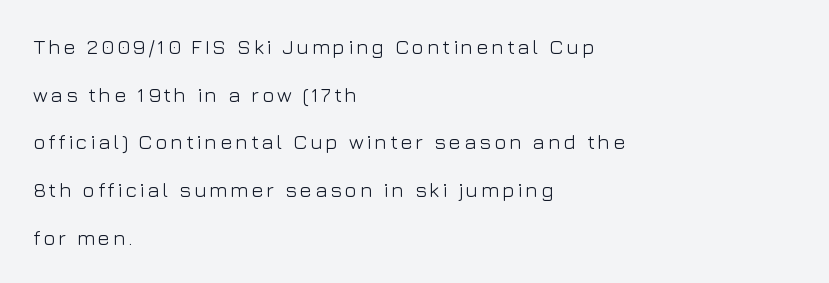
{"italic": "no", "bold": "no", "underline": "no", "align": "left", "line_spacing": "loose", "line_spacing_ratio": 2.27, "glyph_px": 21}
